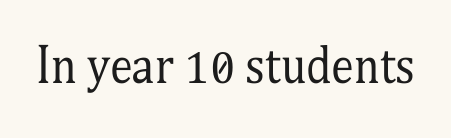
Each letter's strokes conclude with small projecting serifs. Each letter keeps its own natural width here, so spacing adapts to shape. Each word holds together tightly as a unit, with standard inter-letter gaps. No chunkiness to these letters — they're not bold. Italic? Not at all — the glyphs are vertical.
